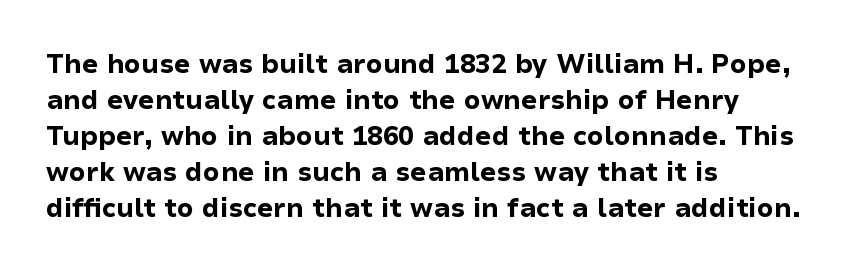
{"italic": "no", "bold": "yes", "underline": "no", "align": "left", "line_spacing": "normal", "line_spacing_ratio": 1.38, "letter_spacing": "normal", "letter_spacing_em": 0.0, "glyph_px": 26}
